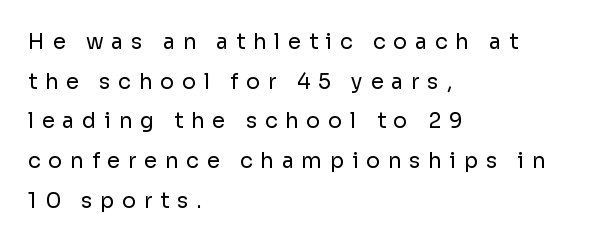
Q: Is the text bold? A: No.
Q: Is the text italic (slanted)? A: No, it is upright.
Q: Is the text underlined? A: No.
Q: How is the paragraph aligned? A: Left-aligned.
Q: Is the spacing between letters normal or unusually wide? A: Unusually wide.
